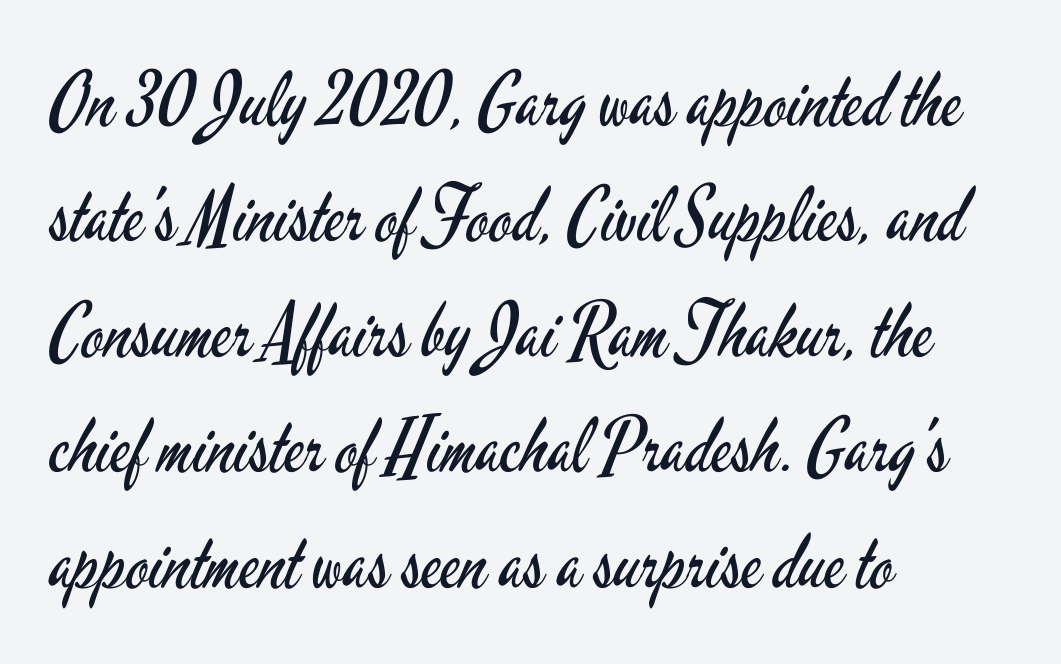
Q: Is the text bold? A: No.
Q: Is the text italic (slanted)? A: Yes.
Q: Is the typeface a serif or a sans-serif typeface? A: Sans-serif.
Q: Is the text underlined? A: No.
Q: How is the paragraph aligned? A: Left-aligned.
Q: Is the spacing between letters normal or unusually wide? A: Normal.
Q: Is the spacing between lines tight, normal or loose? A: Normal.
Q: Width (condensed, normal, or wide)? A: Condensed.
Q: Stroke contrast? A: Low.
Q: x-height? A: Small.
Q: Monospaced? A: No.
